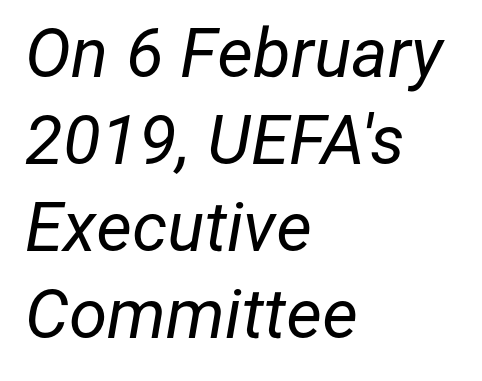
The image shows 69 px regular-weight type, italic (leaning right); set left-aligned, normal line spacing (1.26x), normal letter spacing, not underlined; low stroke contrast and a medium x-height.
